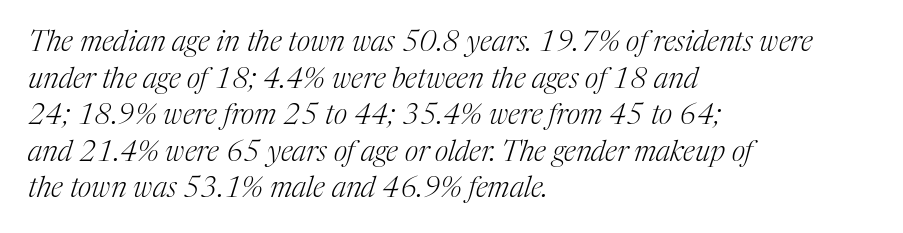
The image shows 29 px light serif type, italic (leaning right); set left-aligned, normal line spacing (1.26x), normal letter spacing, not underlined; medium stroke contrast and a medium x-height.
